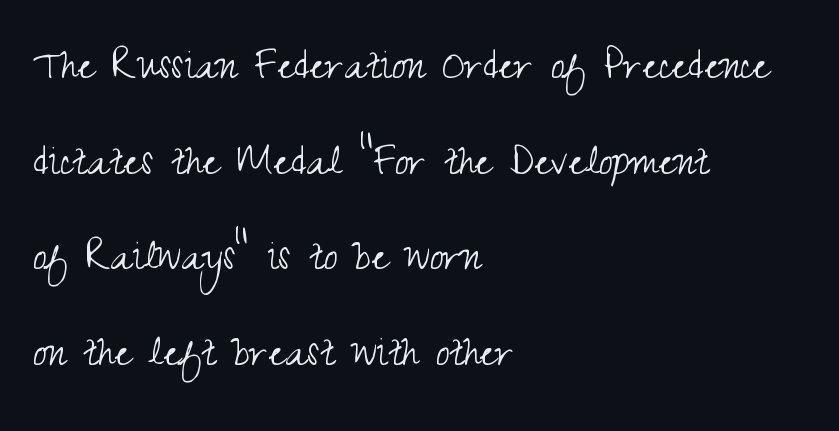
Q: Is the text bold? A: No.
Q: Is the text italic (slanted)? A: No, it is upright.
Q: Is the typeface a serif or a sans-serif typeface? A: Sans-serif.
Q: Is the text underlined? A: No.
Q: How is the paragraph aligned? A: Left-aligned.
Q: Is the spacing between letters normal or unusually wide? A: Normal.
Q: Is the spacing between lines tight, normal or loose? A: Loose.
Q: Width (condensed, normal, or wide)? A: Condensed.
Q: Stroke contrast? A: Medium.
Q: x-height? A: Small.
Q: Monospaced? A: No.
